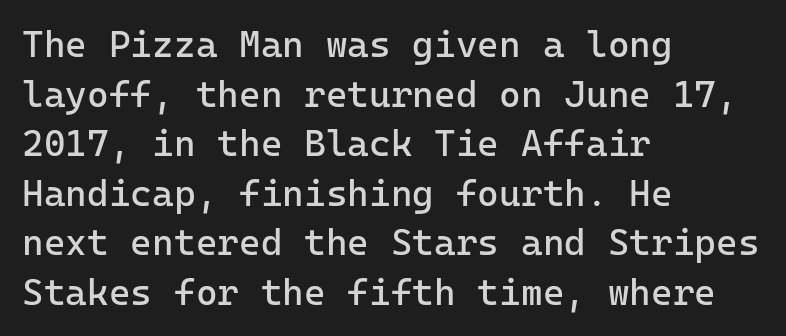
The image shows 37 px regular-weight sans-serif type, upright, monospaced; set left-aligned, normal line spacing (1.34x), normal letter spacing, not underlined; low stroke contrast and a medium x-height.
